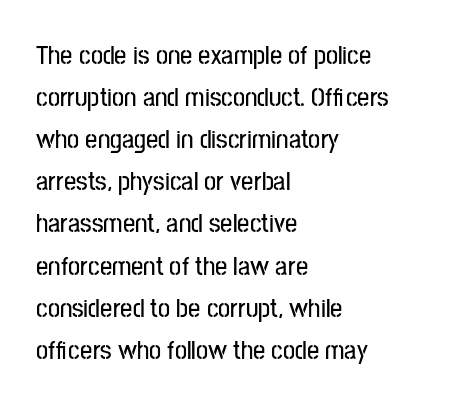
{"italic": "no", "underline": "no", "align": "left", "line_spacing": "normal", "line_spacing_ratio": 1.56, "letter_spacing": "normal", "letter_spacing_em": 0.0, "glyph_px": 27}
